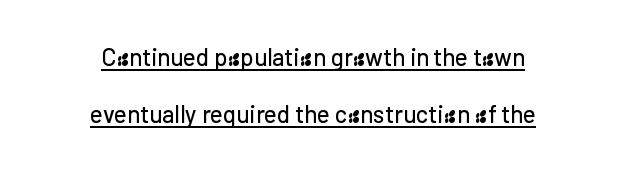
In terms of leading, this rendering errs on the spacious side. Tall strokes in this sample are plumb rather than angled. What stands out about the letter spacing? Nothing — it is the standard amount. Underlined type. This rendering uses center alignment, leaving both contours irregular but symmetric.
